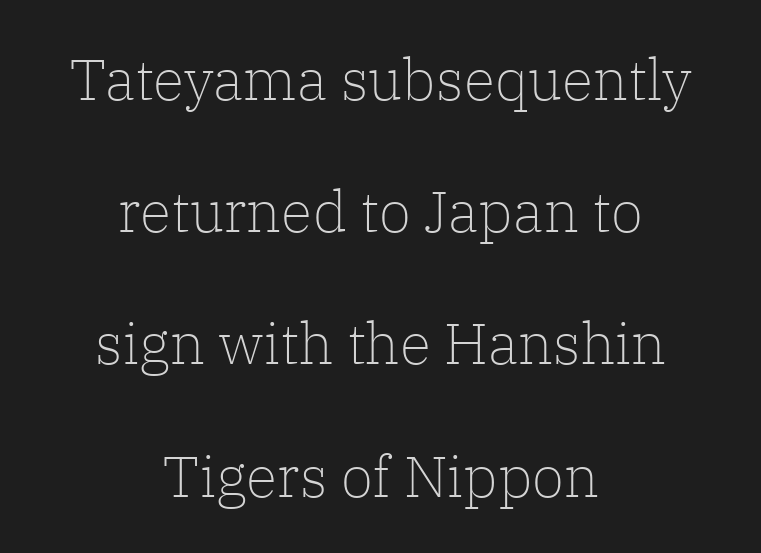
Plain, unruled lines of type. Vertical spacing — loose. Honestly, the letter spacing is just normal — you wouldn't notice it. Do the characters align in a grid? No, the font is proportional. Is the type heavy? It reads as light-to-regular instead. Is this a sans? No — the strokes have serifs.
